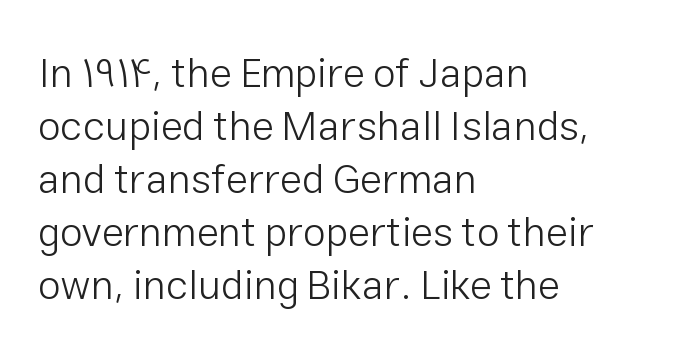
The image shows 41 px light sans-serif type, upright; set left-aligned, normal line spacing (1.29x), normal letter spacing, not underlined; low stroke contrast and a medium x-height.
